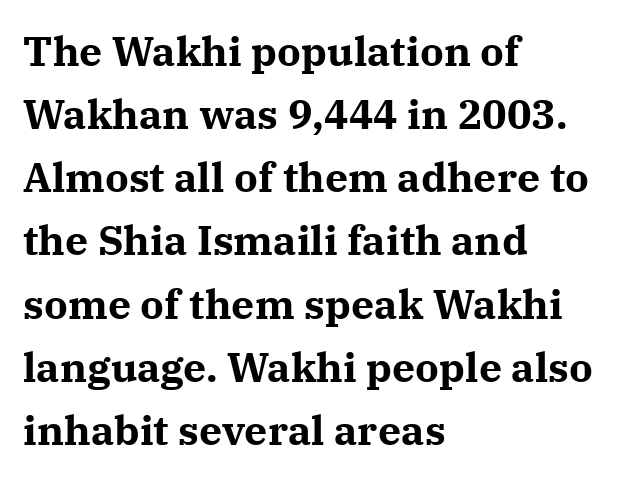
The image shows 41 px bold serif type, upright; set left-aligned, normal line spacing (1.54x), normal letter spacing, not underlined; medium stroke contrast and a medium x-height.
